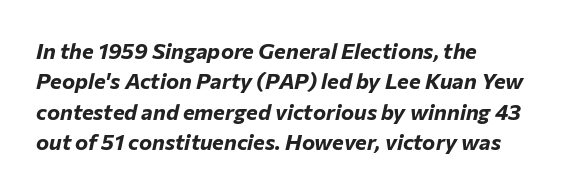
The image shows 22 px bold type, italic (leaning right); set left-aligned, normal line spacing (1.38x), normal letter spacing, not underlined.
